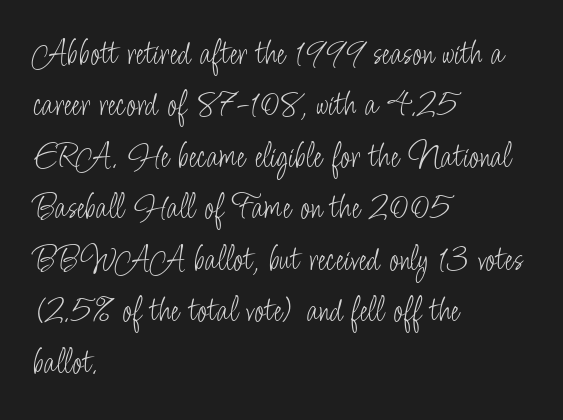
{"serif": "no", "bold": "no", "weight": "light", "width": "condensed", "stroke_contrast": "low", "x_height": "small", "monospaced": "no", "underline": "no", "align": "left", "line_spacing": "normal", "line_spacing_ratio": 1.39, "letter_spacing": "normal", "letter_spacing_em": 0.0, "glyph_px": 37}
